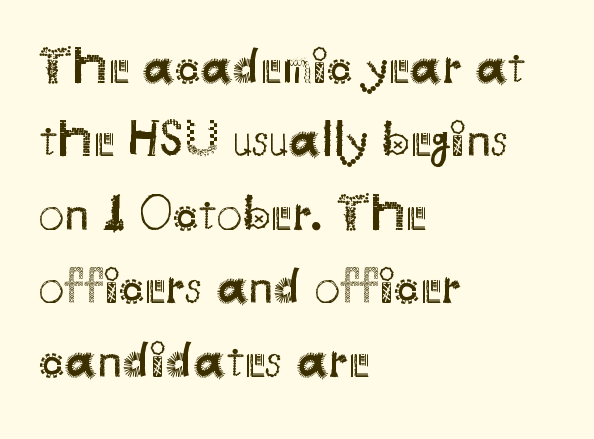
The image shows 51 px regular-weight sans-serif type, upright; set left-aligned, normal line spacing (1.44x), normal letter spacing, not underlined; medium stroke contrast and a small x-height.
